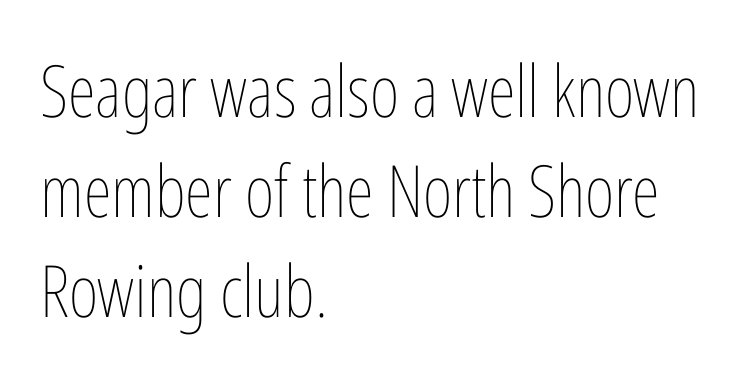
{"italic": "no", "bold": "no", "weight": "thin", "width": "condensed", "stroke_contrast": "low", "x_height": "medium", "monospaced": "no", "underline": "no", "align": "left", "line_spacing": "normal", "line_spacing_ratio": 1.39, "letter_spacing": "normal", "letter_spacing_em": 0.0, "glyph_px": 72}
